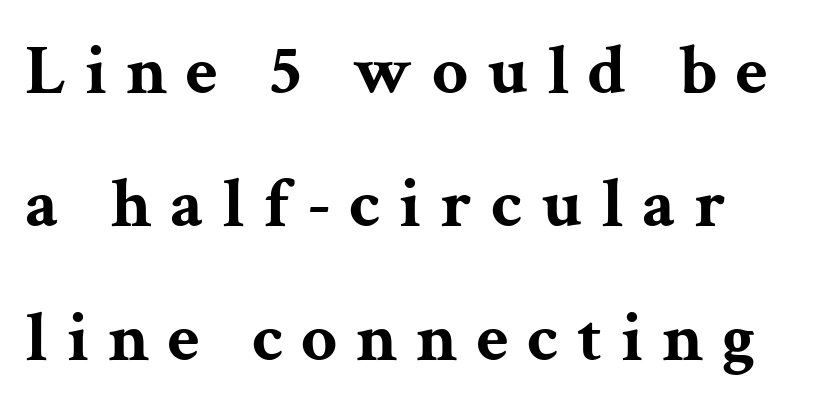
Letters rest on an invisible, unmarked baseline. Serifs: yes, visible at the terminals of the letterforms. You can tell it's not italic because the verticals are truly vertical. Tracking here is generous; glyphs stand well apart from one another. Heavy-handed strokes throughout: this text is bold. You could not count columns in this text — the font is proportionally spaced.
